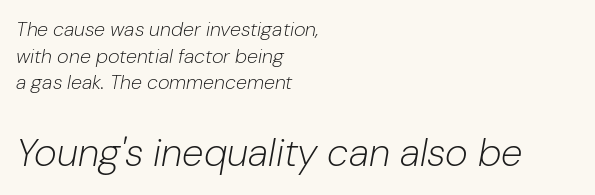
{"italic": "yes", "lean": "right", "slant_degrees": 10, "bold": "no", "weight": "light", "width": "normal", "stroke_contrast": "low", "x_height": "medium", "monospaced": "no", "underline": "no", "align": "left", "line_spacing": "normal", "line_spacing_ratio": 1.33, "letter_spacing": "normal", "letter_spacing_em": 0.0, "larger_block": "second", "size_ratio": 1.95, "glyph_px": 39}
